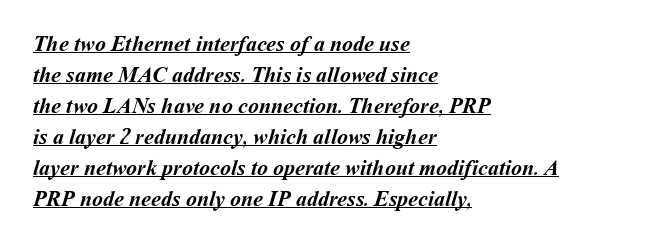
The image shows 22 px bold type; set left-aligned, normal line spacing (1.41x), normal letter spacing, underlined.
